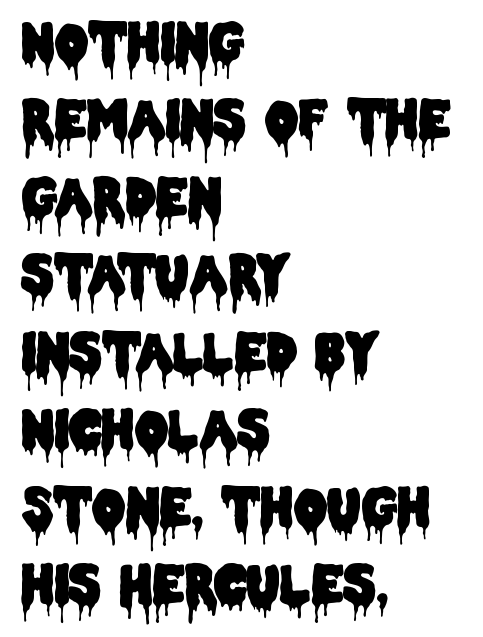
Q: Is the text italic (slanted)? A: No, it is upright.
Q: Is the typeface a serif or a sans-serif typeface? A: Sans-serif.
Q: Is the text underlined? A: No.
Q: How is the paragraph aligned? A: Left-aligned.
Q: Is the spacing between letters normal or unusually wide? A: Normal.
Q: Is the spacing between lines tight, normal or loose? A: Normal.
Q: Width (condensed, normal, or wide)? A: Condensed.
Q: Stroke contrast? A: Low.
Q: x-height? A: Large.
Q: Monospaced? A: No.
